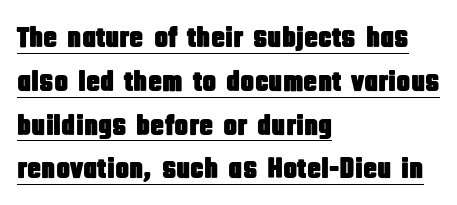
Q: Is the text italic (slanted)? A: No, it is upright.
Q: Is the typeface a serif or a sans-serif typeface? A: Sans-serif.
Q: Is the text underlined? A: Yes.
Q: How is the paragraph aligned? A: Left-aligned.
Q: Is the spacing between letters normal or unusually wide? A: Normal.
Q: Is the spacing between lines tight, normal or loose? A: Normal.
Q: Width (condensed, normal, or wide)? A: Condensed.
Q: Stroke contrast? A: Low.
Q: x-height? A: Large.
Q: Monospaced? A: No.
